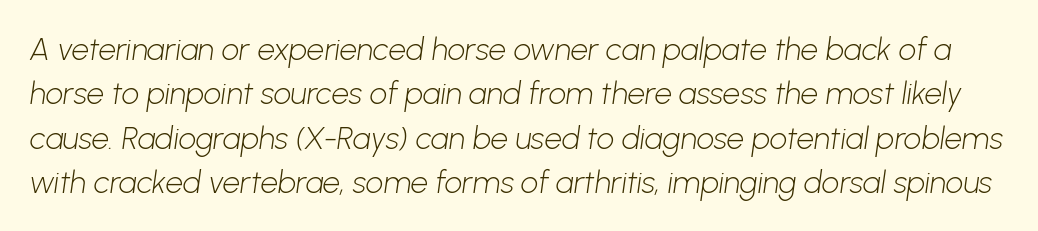
Q: Is the text bold? A: No.
Q: Is the typeface a serif or a sans-serif typeface? A: Sans-serif.
Q: Is the text underlined? A: No.
Q: Is the spacing between letters normal or unusually wide? A: Normal.
Q: Is the spacing between lines tight, normal or loose? A: Normal.
Q: Width (condensed, normal, or wide)? A: Normal.
Q: Stroke contrast? A: Low.
Q: x-height? A: Medium.
Q: Monospaced? A: No.
